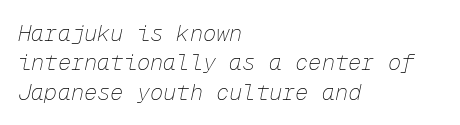
The image shows 22 px text type, italic (leaning right); set left-aligned, normal line spacing (1.34x), normal letter spacing, not underlined.
